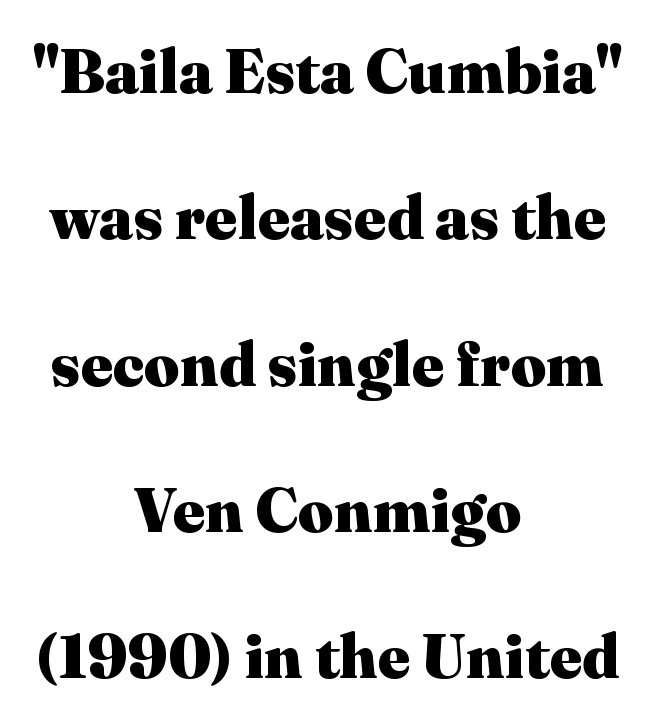
Each line is balanced around a shared central axis. The passage shown is typed in a proportional face where columns would drift. A clean baseline with only descenders dipping below it. Tracking value appears to be zero — textbook default spacing. Does the leading feel generous? Absolutely, it's lavish.
